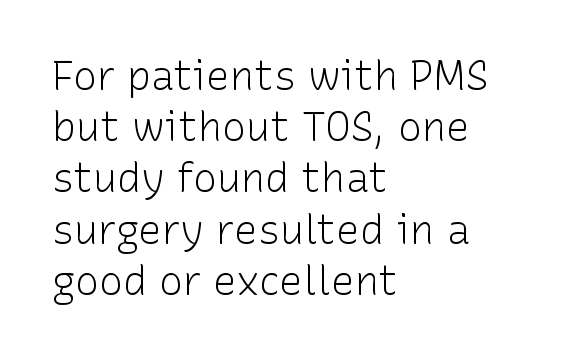
{"serif": "no", "italic": "no", "bold": "no", "weight": "light", "width": "normal", "stroke_contrast": "low", "x_height": "medium", "monospaced": "no", "underline": "no", "align": "left", "line_spacing": "normal", "line_spacing_ratio": 1.28, "letter_spacing": "normal", "letter_spacing_em": 0.0, "glyph_px": 40}
